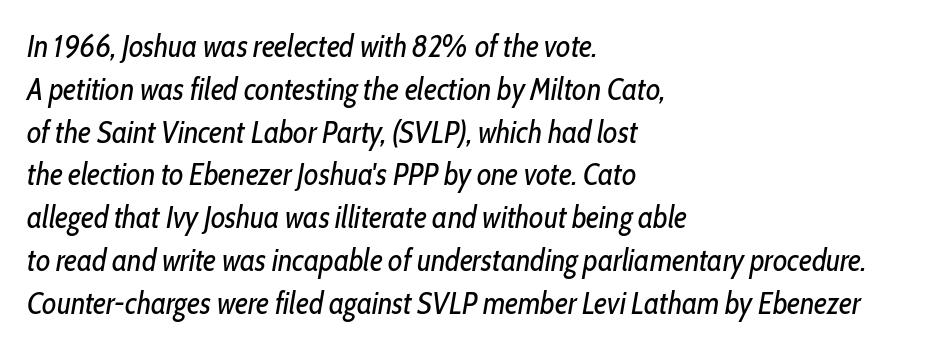
Q: Is the text bold? A: No.
Q: Is the text italic (slanted)? A: Yes, it leans right by about 10 degrees.
Q: Is the text underlined? A: No.
Q: How is the paragraph aligned? A: Left-aligned.
Q: Is the spacing between letters normal or unusually wide? A: Normal.
Q: Is the spacing between lines tight, normal or loose? A: Normal.
Q: Width (condensed, normal, or wide)? A: Condensed.
Q: Stroke contrast? A: Low.
Q: x-height? A: Medium.
Q: Monospaced? A: No.
